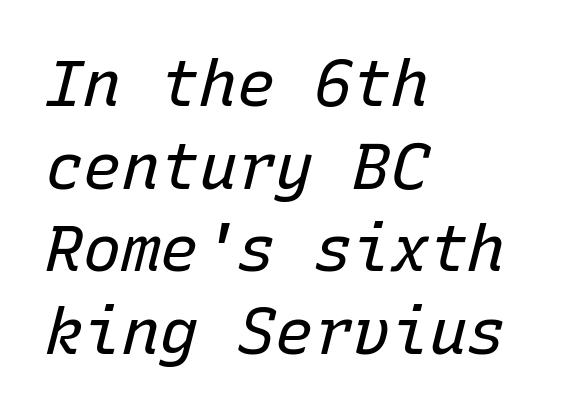
On a weight scale, this lands at 450 or below. Spacing verdict: monospaced, one width for all characters. The rendering uses a moderate line-height, typical for paragraphs. Short and long lines alike share a common starting point at left.
